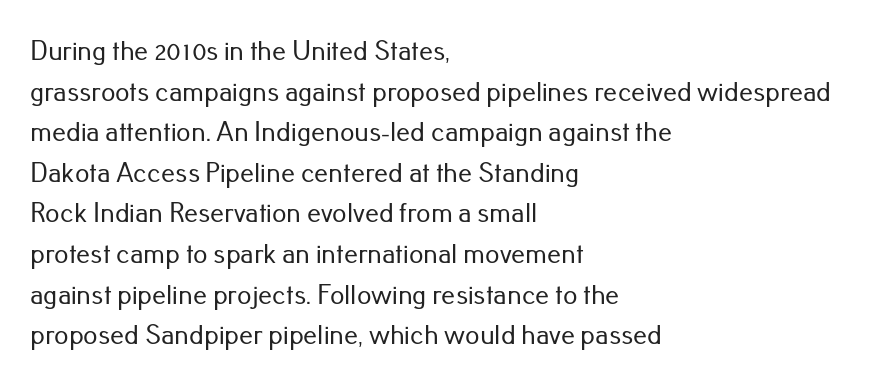
{"serif": "no", "italic": "no", "width": "normal", "stroke_contrast": "low", "x_height": "small", "monospaced": "no", "underline": "no", "align": "left", "line_spacing": "normal", "line_spacing_ratio": 1.45, "letter_spacing": "normal", "letter_spacing_em": 0.0, "glyph_px": 28}
